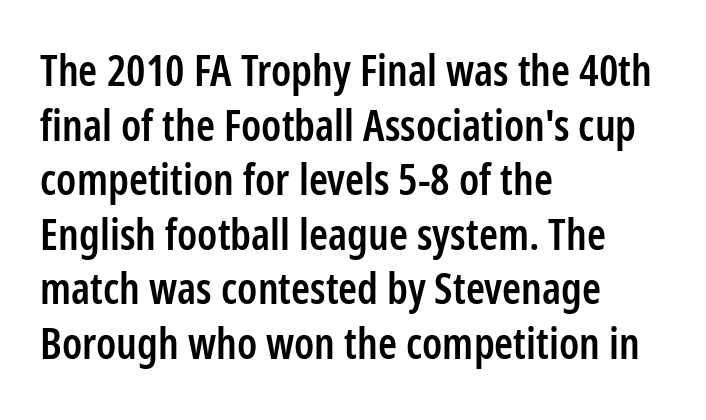
The image shows 43 px semibold, condensed sans-serif type, upright; set left-aligned, normal line spacing (1.27x), normal letter spacing, not underlined; low stroke contrast and a medium x-height.
